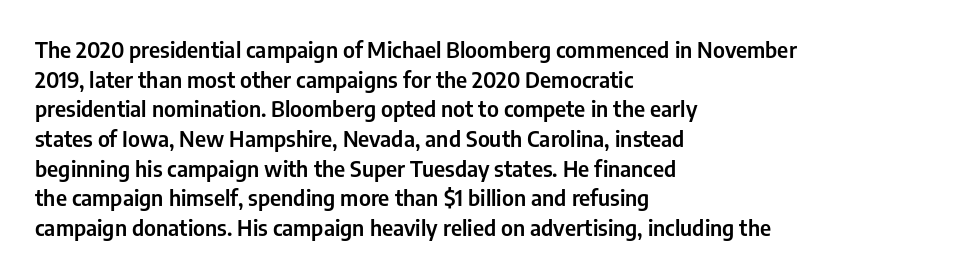
{"italic": "no", "underline": "no", "align": "left", "line_spacing": "normal", "line_spacing_ratio": 1.35, "letter_spacing": "normal", "letter_spacing_em": 0.0, "glyph_px": 22}
